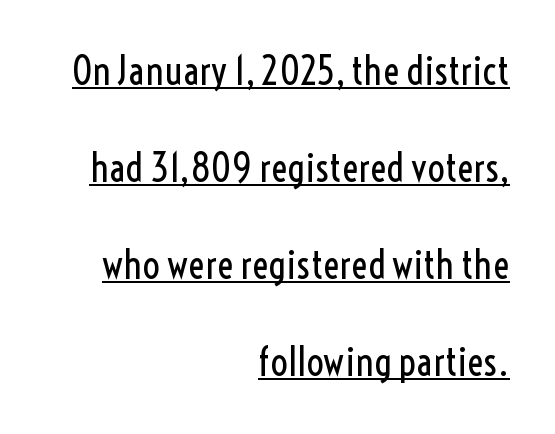
Q: Is the text bold? A: No.
Q: Is the text italic (slanted)? A: No, it is upright.
Q: Is the typeface a serif or a sans-serif typeface? A: Sans-serif.
Q: Is the text underlined? A: Yes.
Q: How is the paragraph aligned? A: Right-aligned.
Q: Is the spacing between letters normal or unusually wide? A: Normal.
Q: Is the spacing between lines tight, normal or loose? A: Loose.
Q: Width (condensed, normal, or wide)? A: Condensed.
Q: x-height? A: Medium.
Q: Monospaced? A: No.
